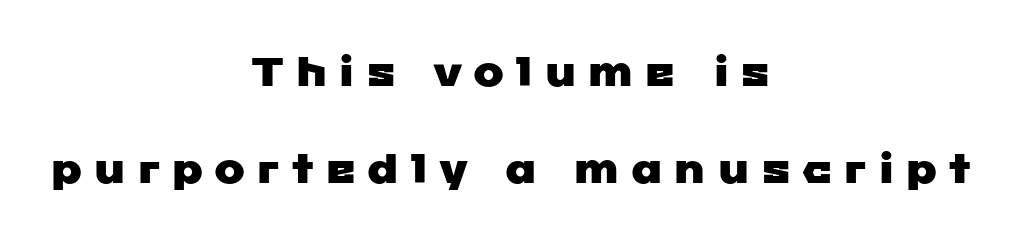
A bare baseline throughout the passage. Notice the wide empty band between every row — that's loose leading. Think of a printed novel: that variable character pitch is what you see here. Check where the strokes stop: nothing finishes them off — pure sans. The rag falls on both sides of this text block equally. The line texture is sparse and dotted thanks to wide tracking.
